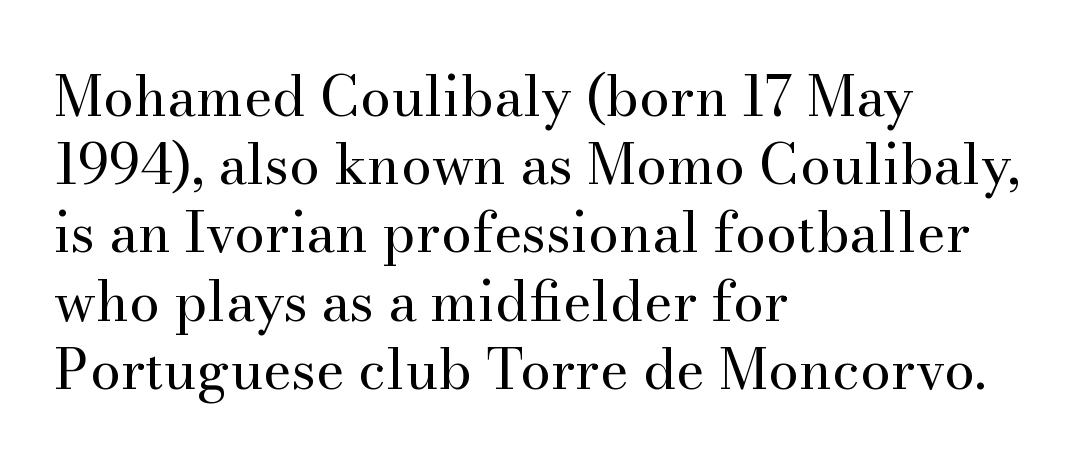
{"serif": "yes", "italic": "no", "bold": "no", "weight": "regular", "width": "normal", "stroke_contrast": "medium", "x_height": "small", "monospaced": "no", "underline": "no", "align": "left", "line_spacing_ratio": 1.24, "letter_spacing": "normal", "letter_spacing_em": 0.0, "glyph_px": 55}
